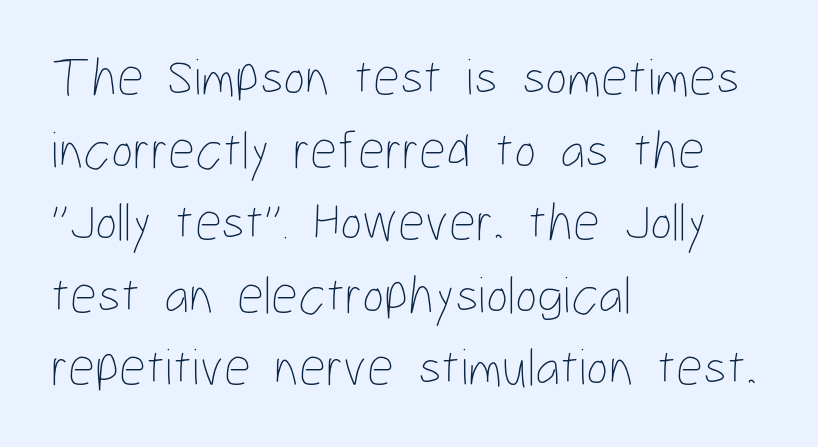
The image shows 53 px thin, condensed type, upright; set left-aligned, normal line spacing (1.37x), normal letter spacing, not underlined; low stroke contrast and a medium x-height.
